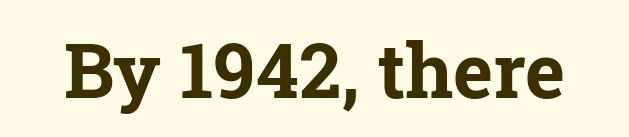
The image shows 76 px bold serif type, upright; set normal letter spacing, not underlined; low stroke contrast and a medium x-height.
